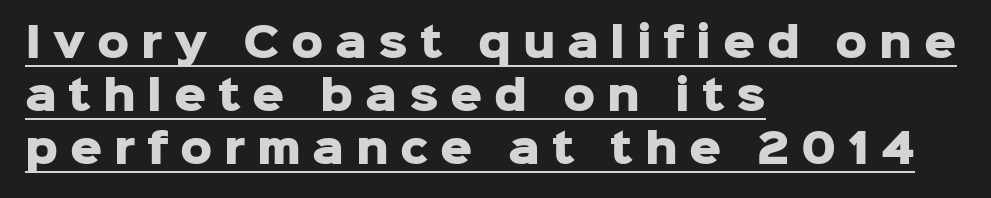
I'd describe the lettering as bold — thick and assertive. The rendering anchors every line to the left-hand side. The leading is moderate, giving the passage an even texture. Nothing sits at the stroke ends, so this counts as sans-serif. Descenders here cross a horizontal rule under the line. Does the lettering tilt? It doesn't — this is upright.
